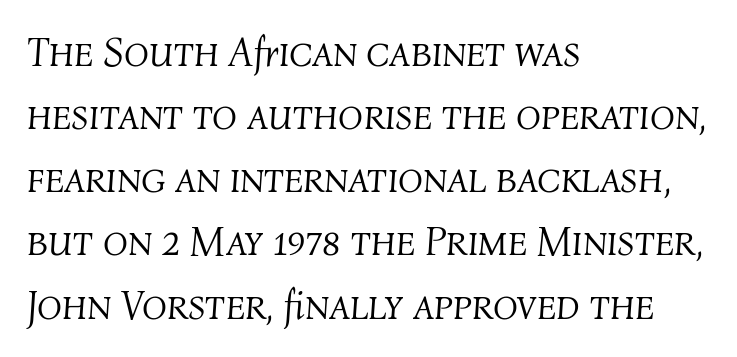
Q: Is the text bold? A: No.
Q: Is the text italic (slanted)? A: Yes, it leans right by about 4 degrees.
Q: Is the text underlined? A: No.
Q: How is the paragraph aligned? A: Left-aligned.
Q: Is the spacing between letters normal or unusually wide? A: Normal.
Q: Is the spacing between lines tight, normal or loose? A: Normal.
Q: Width (condensed, normal, or wide)? A: Normal.
Q: Stroke contrast? A: Medium.
Q: x-height? A: Medium.
Q: Monospaced? A: No.
